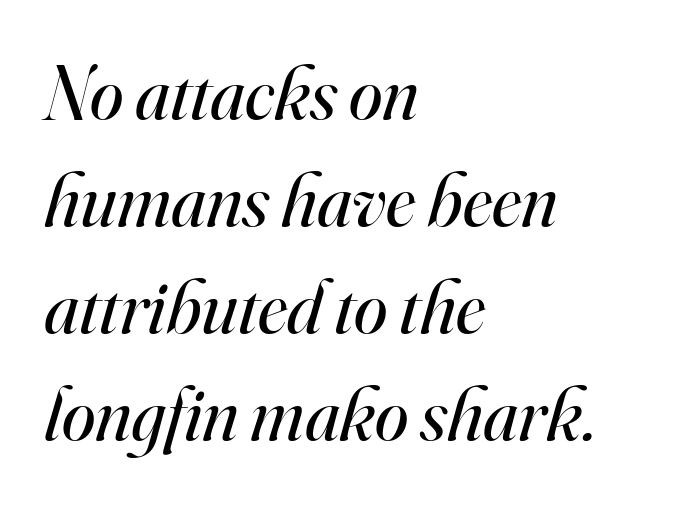
{"serif": "yes", "italic": "yes", "lean": "right", "slant_degrees": 16, "bold": "no", "weight": "regular", "width": "normal", "stroke_contrast": "high", "x_height": "small", "monospaced": "no", "underline": "no", "align": "left", "line_spacing": "normal", "line_spacing_ratio": 1.41, "letter_spacing": "normal", "letter_spacing_em": 0.0, "glyph_px": 76}
